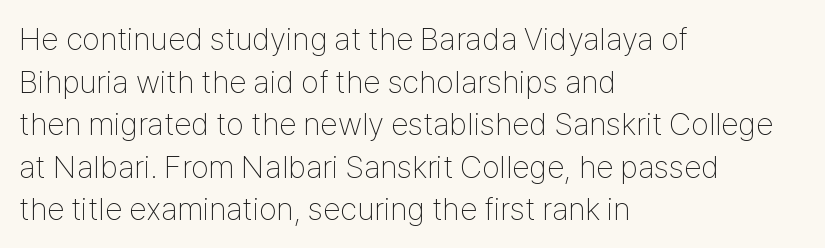
Any mark beneath the type? The region is blank. The letters advance in unequal steps, a hallmark of proportional type. Nope, not italic — everything's standing straight. A sans-serif font was chosen for this passage. The horizontal fit of the characters is conventional and even. A typesetter would call this leading conventional body-copy spacing.
